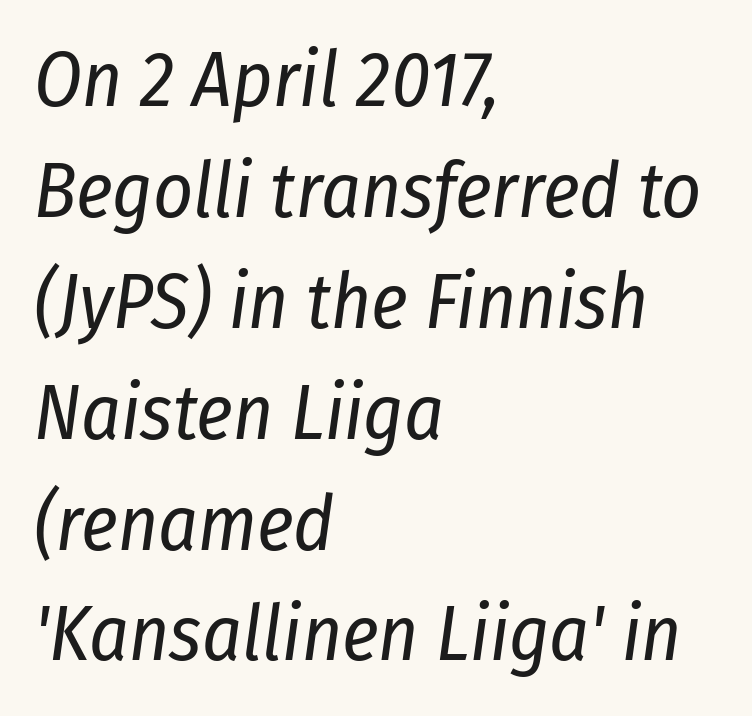
The image shows 77 px regular-weight, condensed type, italic (leaning right); set left-aligned, normal line spacing (1.44x), normal letter spacing, not underlined; low stroke contrast and a medium x-height.
